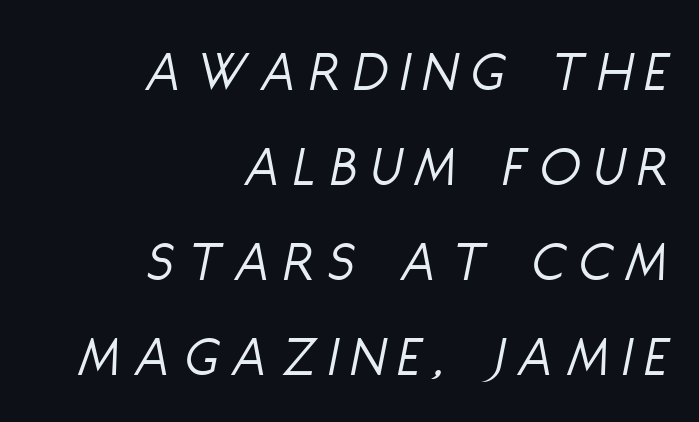
Q: Is the text bold? A: No.
Q: Is the text italic (slanted)? A: Yes, it leans right by about 11 degrees.
Q: Is the text underlined? A: No.
Q: How is the paragraph aligned? A: Right-aligned.
Q: Is the spacing between letters normal or unusually wide? A: Unusually wide.
Q: Is the spacing between lines tight, normal or loose? A: Normal.
Q: Width (condensed, normal, or wide)? A: Condensed.
Q: Stroke contrast? A: Low.
Q: x-height? A: Large.
Q: Monospaced? A: No.
